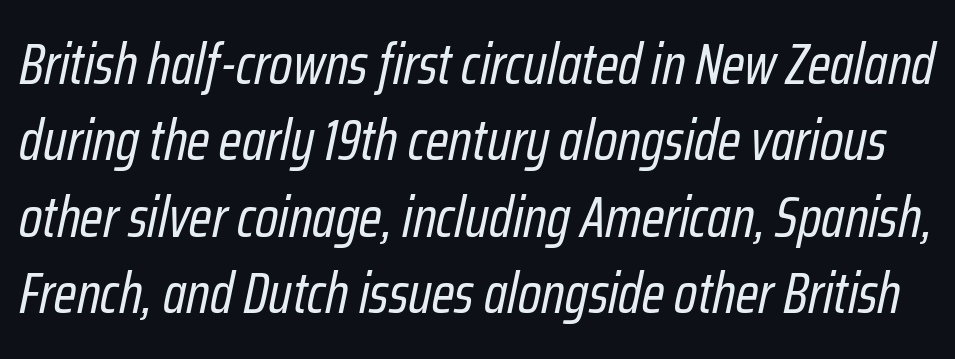
Anything drawn beneath the words? Only blank space. This is oblique type, the kind used for emphasis or titles. Note the varied advance widths — an 'i' is clearly narrower than an 'm'. Weight: regular or lighter. The gaps between neighbouring characters are ordinary and unremarkable. The rendering uses a moderate line-height, typical for paragraphs.
